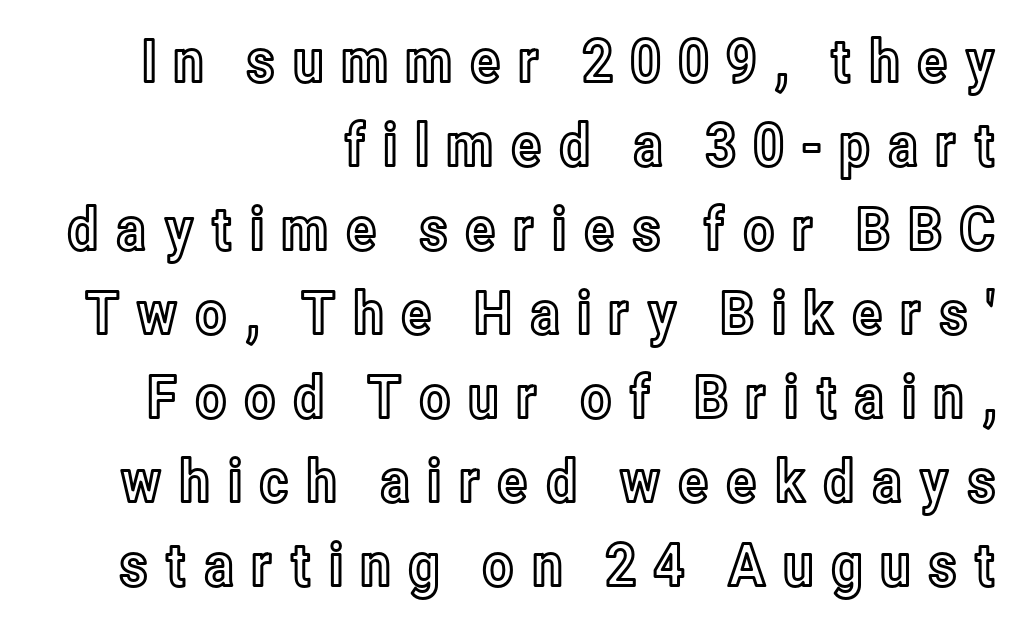
Q: Is the text italic (slanted)? A: No, it is upright.
Q: Is the text underlined? A: No.
Q: How is the paragraph aligned? A: Right-aligned.
Q: Is the spacing between letters normal or unusually wide? A: Unusually wide.
Q: Is the spacing between lines tight, normal or loose? A: Normal.
Q: Width (condensed, normal, or wide)? A: Condensed.
Q: x-height? A: Medium.
Q: Monospaced? A: No.
